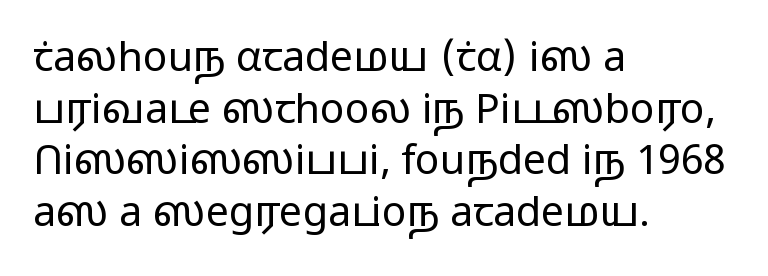
The image shows 41 px light, wide sans-serif type, upright; set left-aligned, normal line spacing (1.26x), normal letter spacing, not underlined; low stroke contrast and a medium x-height.
